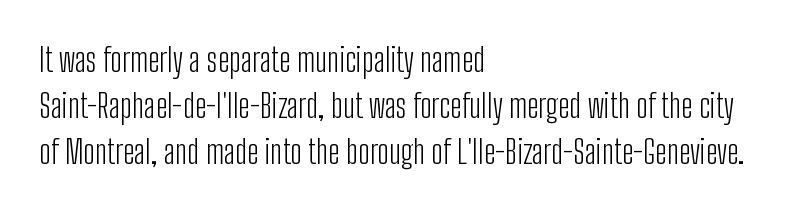
The line texture is even and compact thanks to regular tracking. Compared with typical paragraphs, the rows here are spaced about the same. One-word summary of the alignment: left. You could not count columns in this text — the font is proportionally spaced. These lines are composed in type without serifs. The specimen omits any rule beneath the text block's lines.
